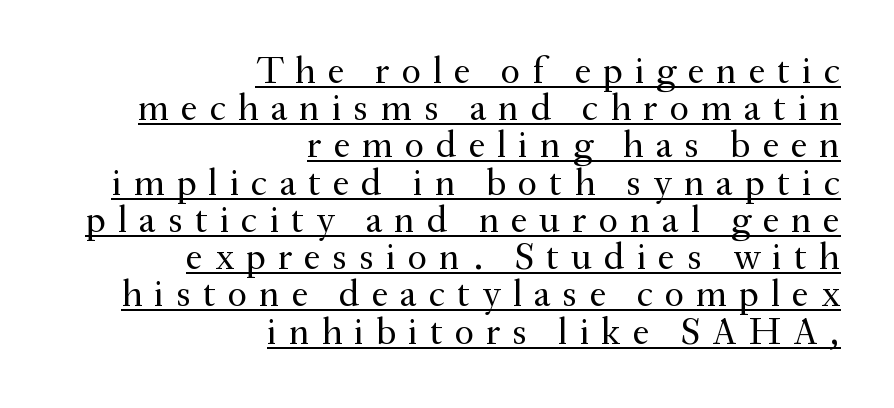
Q: Is the text bold? A: No.
Q: Is the text italic (slanted)? A: No, it is upright.
Q: Is the typeface a serif or a sans-serif typeface? A: Serif.
Q: Is the text underlined? A: Yes.
Q: How is the paragraph aligned? A: Right-aligned.
Q: Is the spacing between letters normal or unusually wide? A: Unusually wide.
Q: Is the spacing between lines tight, normal or loose? A: Tight.
Q: Width (condensed, normal, or wide)? A: Normal.
Q: Stroke contrast? A: Medium.
Q: x-height? A: Small.
Q: Monospaced? A: No.
